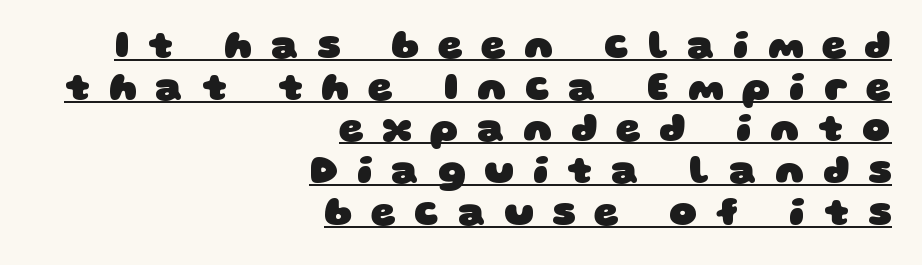
Q: Is the text bold? A: Yes.
Q: Is the typeface a serif or a sans-serif typeface? A: Sans-serif.
Q: Is the text underlined? A: Yes.
Q: How is the paragraph aligned? A: Right-aligned.
Q: Is the spacing between letters normal or unusually wide? A: Unusually wide.
Q: Is the spacing between lines tight, normal or loose? A: Tight.
Q: Width (condensed, normal, or wide)? A: Wide.
Q: Stroke contrast? A: Low.
Q: x-height? A: Large.
Q: Monospaced? A: No.
